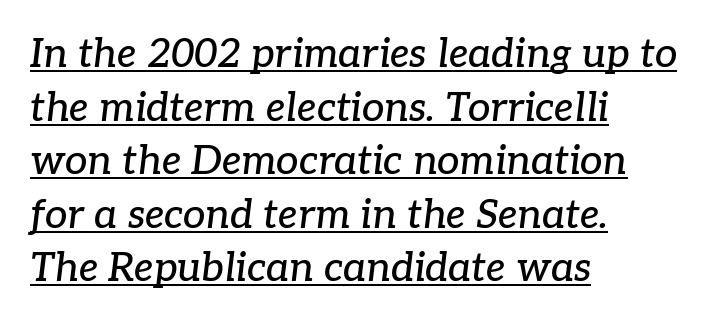
Q: Is the text italic (slanted)? A: Yes, it leans right by about 7 degrees.
Q: Is the typeface a serif or a sans-serif typeface? A: Serif.
Q: Is the text underlined? A: Yes.
Q: How is the paragraph aligned? A: Left-aligned.
Q: Is the spacing between letters normal or unusually wide? A: Normal.
Q: Is the spacing between lines tight, normal or loose? A: Normal.
Q: Width (condensed, normal, or wide)? A: Normal.
Q: Stroke contrast? A: Low.
Q: x-height? A: Medium.
Q: Monospaced? A: No.
